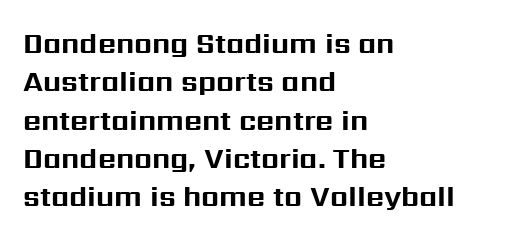
The image shows 28 px bold sans-serif type, upright; set left-aligned, normal line spacing (1.37x), normal letter spacing, not underlined; medium stroke contrast and a medium x-height.
